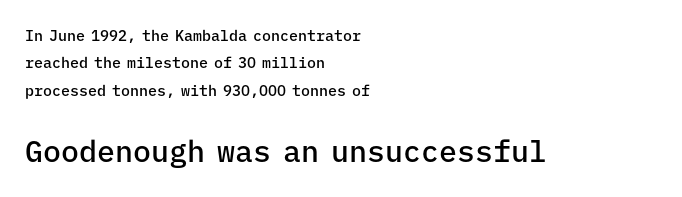
Q: Is the text bold? A: Semi-bold.
Q: Is the text italic (slanted)? A: No, it is upright.
Q: Is the typeface a serif or a sans-serif typeface? A: Sans-serif.
Q: Is the text underlined? A: No.
Q: How is the paragraph aligned? A: Left-aligned.
Q: Is the spacing between letters normal or unusually wide? A: Normal.
Q: Which block of text is set in a larger size, the first (top) or the second (bottom)? A: The second (bottom) one.
Q: Width (condensed, normal, or wide)? A: Normal.
Q: Stroke contrast? A: Low.
Q: x-height? A: Medium.
Q: Monospaced? A: Yes.
